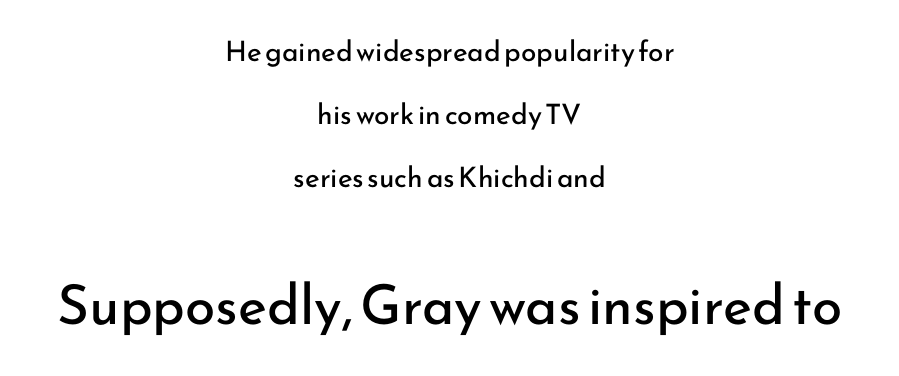
Tall strokes in this sample are plumb rather than angled. Stroke mass is kept to a normal reading level or below. Unmarked baselines from the first word to the last. The rendering uses natural spacing where letterforms have individual widths. Visually the block forms a symmetrical silhouette, jagged on both flanks. The type is set solid horizontally, with unmodified tracking.
